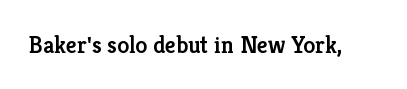
Quick note: underline off. Rendered with straight, roman letterforms. Each word holds together tightly as a unit, with standard inter-letter gaps. Slightly chunky letters — semibold, I'd say, not full bold.
